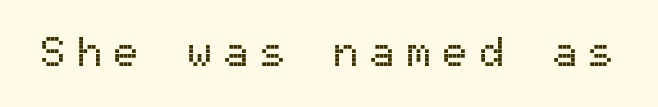
The image shows 42 px sans-serif type, upright, monospaced; set unusually wide letter spacing (+0.27 em), not underlined; medium stroke contrast and a medium x-height.
